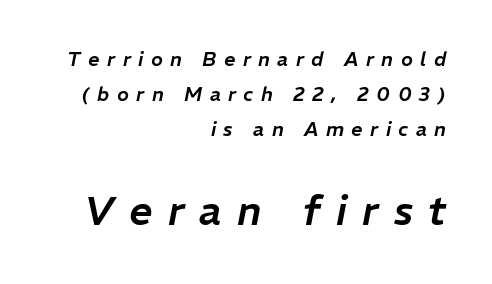
The image shows 41 px text type, italic (leaning right); set right-aligned, line spacing 1.76x, unusually wide letter spacing (+0.37 em), not underlined; the second (bottom) block is 2.05x larger; low stroke contrast and a medium x-height.
